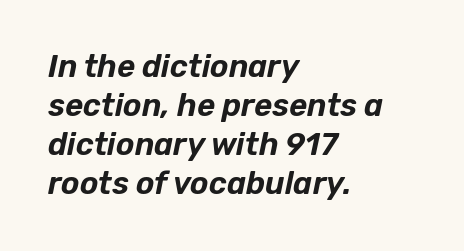
Emphasis-style slanted type is in use. The paragraph shown leans on its left margin. Leading: standard. Descenders hang freely into open space.
